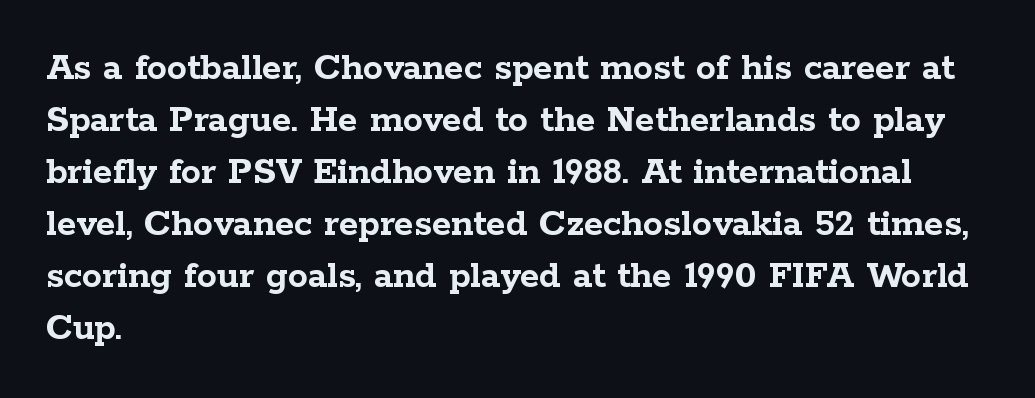
Typesetter's note: full bold, strokes at maximum text heaviness. The letters advance in unequal steps, a hallmark of proportional type. Anything drawn beneath the words? Only blank space. These lines are composed in type with serifs. The lines sit at an ordinary, default distance from one another. Posture: vertical.
